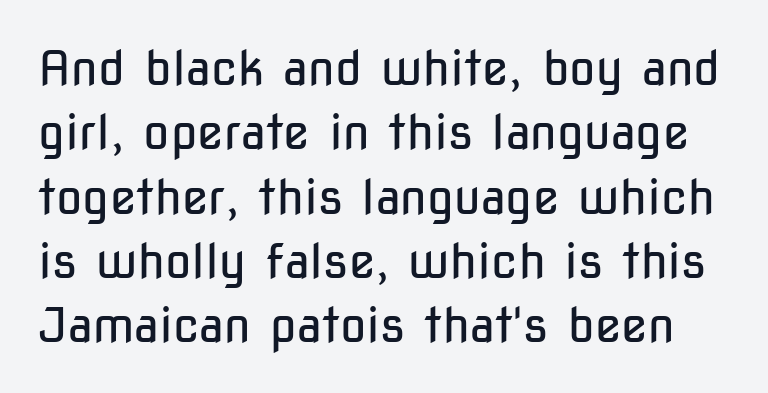
{"serif": "no", "italic": "no", "bold": "no", "weight": "regular", "width": "condensed", "stroke_contrast": "low", "x_height": "medium", "monospaced": "no", "underline": "no", "line_spacing": "normal", "line_spacing_ratio": 1.34, "letter_spacing": "normal", "letter_spacing_em": 0.0, "glyph_px": 48}
